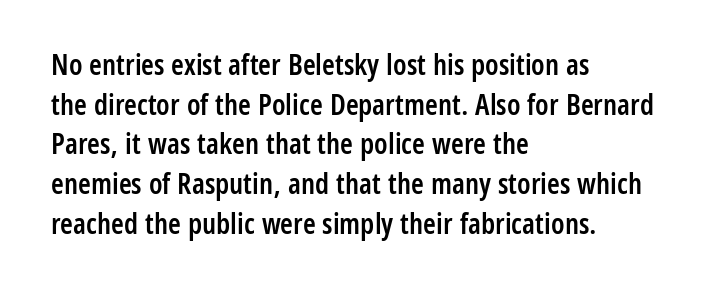
Looks like regular typesetting: each glyph gets only the width it needs. Ascenders rise straight up at ninety degrees. Leading: standard. Words appear dense and cohesive because spacing is normal. These words are printed semibold, heavier than regular yet not bold.
